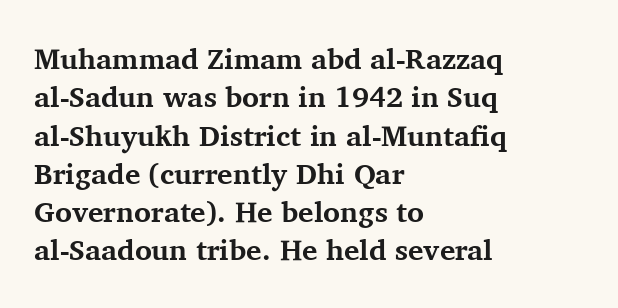
Q: Is the text bold? A: Yes.
Q: Is the text italic (slanted)? A: No, it is upright.
Q: Is the typeface a serif or a sans-serif typeface? A: Serif.
Q: Is the text underlined? A: No.
Q: How is the paragraph aligned? A: Left-aligned.
Q: Is the spacing between letters normal or unusually wide? A: Normal.
Q: Is the spacing between lines tight, normal or loose? A: Normal.
Q: Width (condensed, normal, or wide)? A: Normal.
Q: Stroke contrast? A: Medium.
Q: x-height? A: Medium.
Q: Monospaced? A: No.
